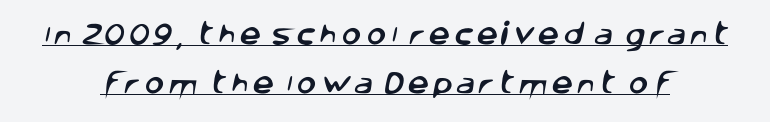
The image shows 24 px text type; set centered, loose line spacing (2.04x), underlined.
